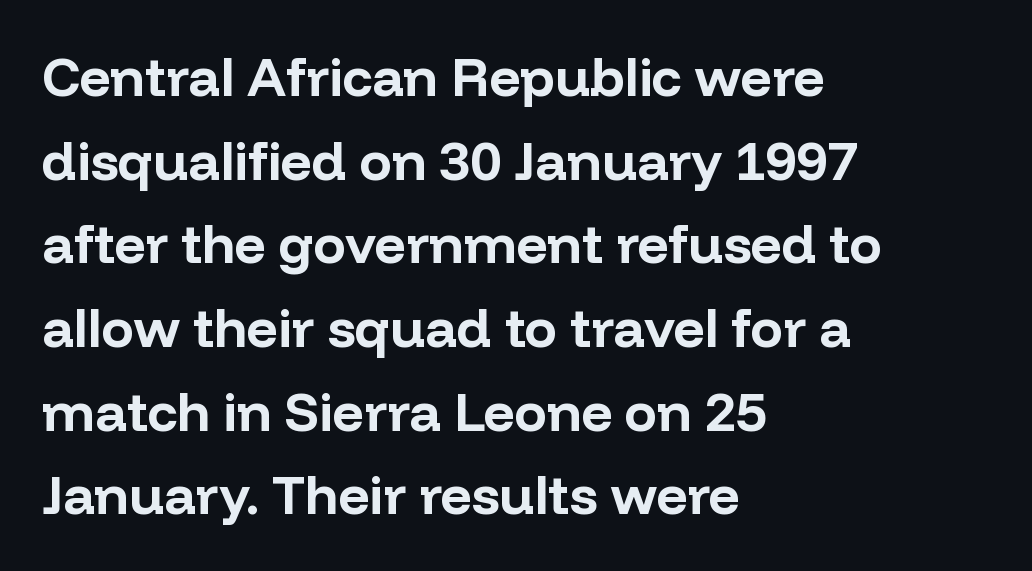
Q: Is the text bold? A: Yes.
Q: Is the text italic (slanted)? A: No, it is upright.
Q: Is the typeface a serif or a sans-serif typeface? A: Sans-serif.
Q: Is the text underlined? A: No.
Q: How is the paragraph aligned? A: Left-aligned.
Q: Is the spacing between letters normal or unusually wide? A: Normal.
Q: Is the spacing between lines tight, normal or loose? A: Normal.
Q: Width (condensed, normal, or wide)? A: Normal.
Q: Stroke contrast? A: Low.
Q: x-height? A: Medium.
Q: Monospaced? A: No.
